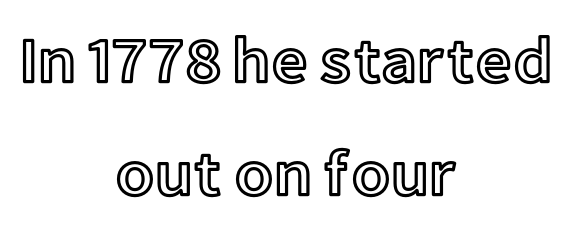
Varying glyph widths throughout — classic text-font behaviour. The tracking reads as untouched default to a designer's eye. Anything drawn beneath the words? Only blank space. The font's upright variant was chosen for this text.
